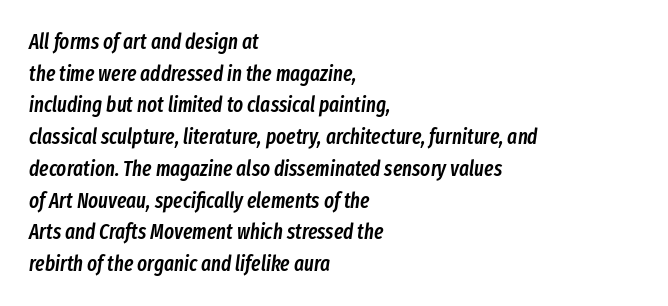
The image shows 21 px text type, italic (leaning right); set left-aligned, normal line spacing (1.51x), normal letter spacing, not underlined.
